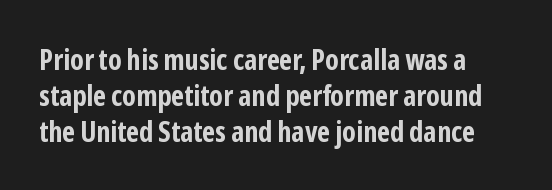
The image shows 29 px bold, condensed sans-serif type, upright; set line spacing 1.24x, normal letter spacing, not underlined; low stroke contrast and a medium x-height.
